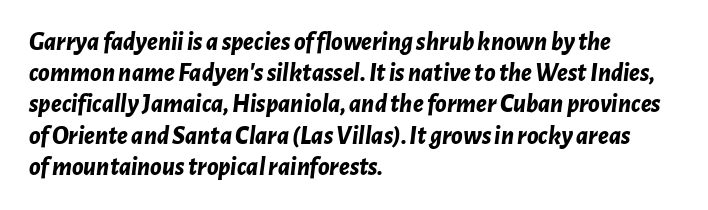
The image shows 26 px bold type, italic (leaning right); set left-aligned, line spacing 1.2x, normal letter spacing, not underlined.
